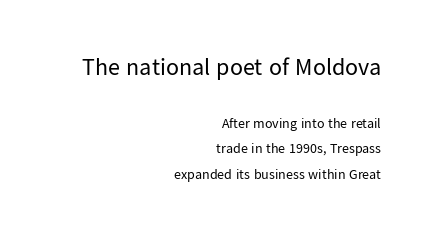
Words appear dense and cohesive because spacing is normal. Is this a heavy cut? Hardly; it is regular or lighter. Italic: no, the glyphs are upright roman. Typesetter's note — upper block bumped up in size, lower block left smaller. Casual observation: everything's shoved over to the right. Quick note: underline off.
